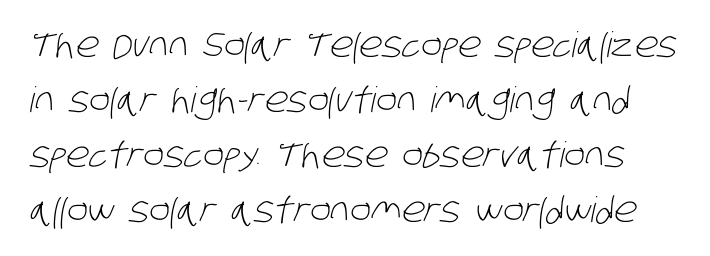
The image shows 35 px light, condensed sans-serif type; set normal line spacing (1.57x), normal letter spacing, not underlined; low stroke contrast and a large x-height.
